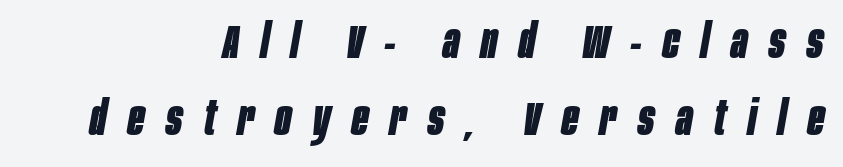
The image shows 48 px bold, condensed type, italic (leaning right); set right-aligned, normal line spacing (1.61x), unusually wide letter spacing (+0.45 em), not underlined; low stroke contrast and a large x-height.
